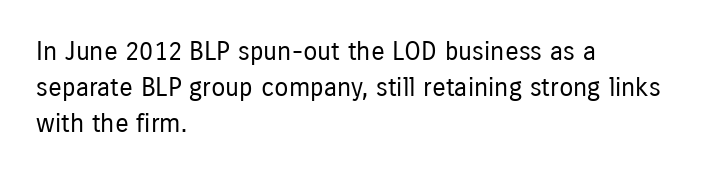
Q: Is the text bold? A: No.
Q: Is the text italic (slanted)? A: No, it is upright.
Q: Is the text underlined? A: No.
Q: How is the paragraph aligned? A: Left-aligned.
Q: Is the spacing between letters normal or unusually wide? A: Normal.
Q: Is the spacing between lines tight, normal or loose? A: Normal.
